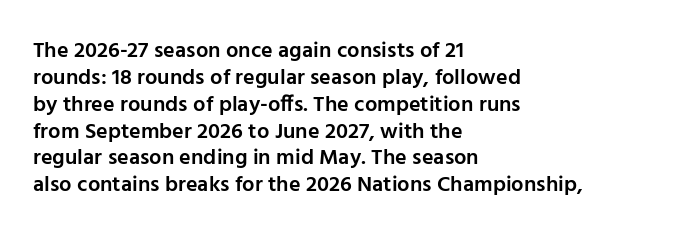
{"italic": "no", "bold": "semi", "underline": "no", "align": "left", "line_spacing_ratio": 1.22, "letter_spacing": "normal", "letter_spacing_em": 0.0, "glyph_px": 22}
